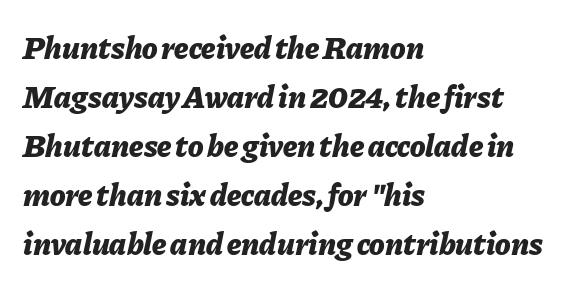
Rendered with sloped, italic letterforms. Spacing between characters is what you'd get straight out of the box. Successive baselines arrive at the customary interval. Which margin do the lines hug? The left one — the right edge is uneven. The passage shown is emphatically bold. Clear beneath every line of the passage.
